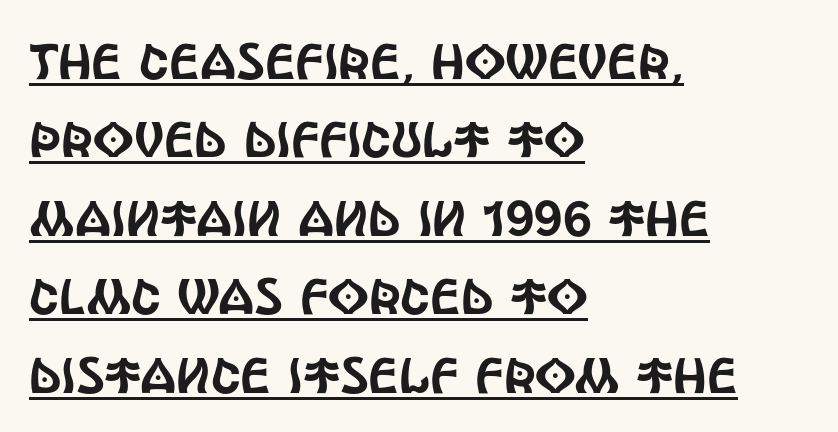
The image shows 50 px condensed sans-serif type, upright; set left-aligned, normal line spacing (1.57x), normal letter spacing, underlined; a large x-height.
